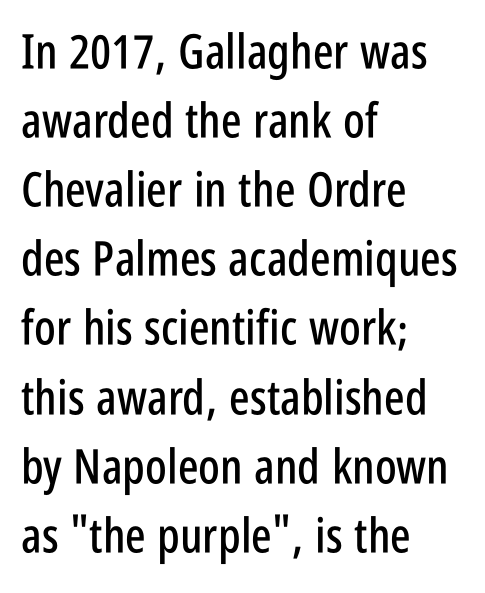
Q: Is the text italic (slanted)? A: No, it is upright.
Q: Is the typeface a serif or a sans-serif typeface? A: Sans-serif.
Q: Is the text underlined? A: No.
Q: How is the paragraph aligned? A: Left-aligned.
Q: Is the spacing between letters normal or unusually wide? A: Normal.
Q: Is the spacing between lines tight, normal or loose? A: Normal.
Q: Width (condensed, normal, or wide)? A: Condensed.
Q: Stroke contrast? A: Low.
Q: x-height? A: Large.
Q: Monospaced? A: No.
